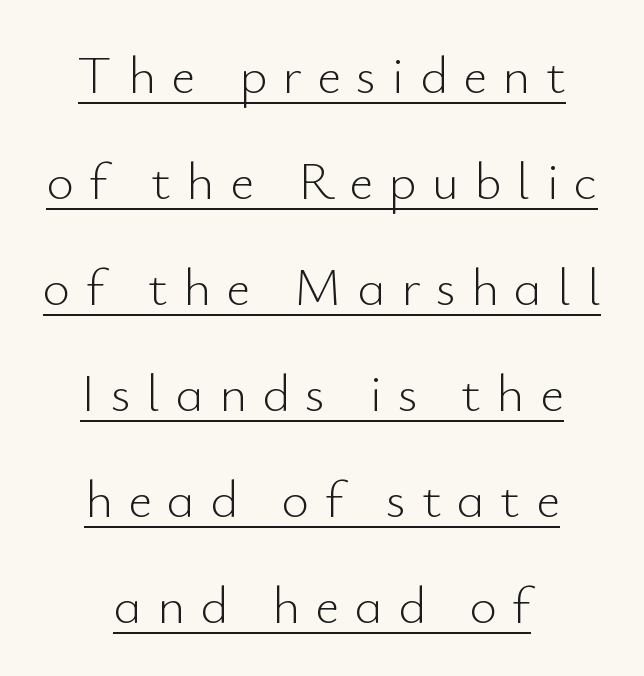
Q: Is the text bold? A: No.
Q: Is the text italic (slanted)? A: No, it is upright.
Q: Is the typeface a serif or a sans-serif typeface? A: Sans-serif.
Q: Is the text underlined? A: Yes.
Q: How is the paragraph aligned? A: Centered.
Q: Is the spacing between letters normal or unusually wide? A: Unusually wide.
Q: Is the spacing between lines tight, normal or loose? A: Loose.
Q: Width (condensed, normal, or wide)? A: Normal.
Q: Stroke contrast? A: Low.
Q: x-height? A: Small.
Q: Monospaced? A: No.
